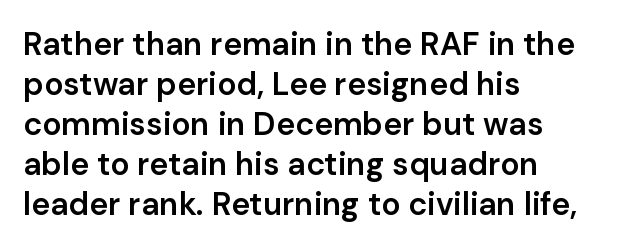
Think of a printed novel: that variable character pitch is what you see here. Semibold letterforms, between regular and bold. Is the block centered? No — it sits flush against the left margin. Regarding leading, the lines here are spaced in the standard way.
